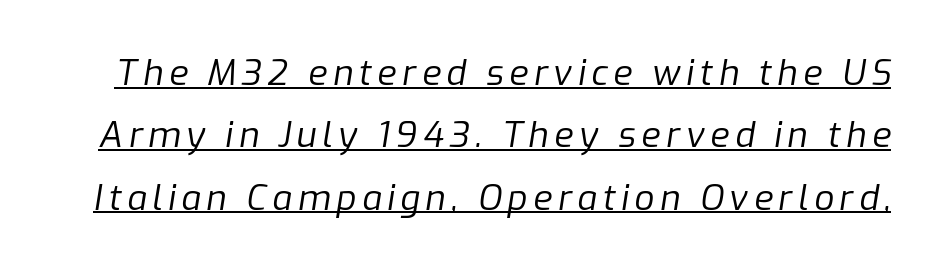
{"italic": "yes", "lean": "right", "slant_degrees": 9, "bold": "no", "weight": "regular", "width": "normal", "stroke_contrast": "low", "x_height": "medium", "monospaced": "no", "underline": "yes", "line_spacing_ratio": 1.78, "glyph_px": 35}
